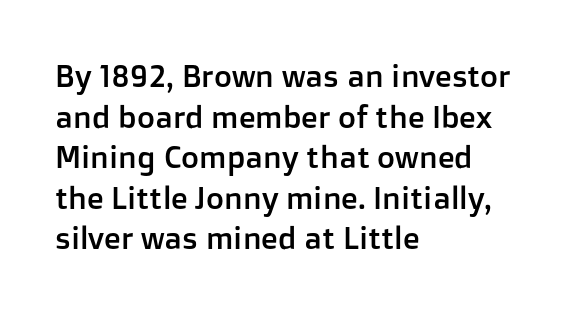
The image shows 31 px sans-serif type, upright; set left-aligned, normal line spacing (1.31x), normal letter spacing, not underlined; low stroke contrast and a medium x-height.
